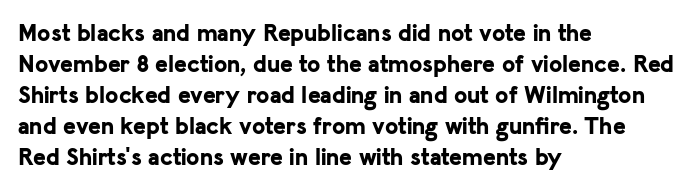
{"italic": "no", "bold": "yes", "underline": "no", "align": "left", "line_spacing": "normal", "line_spacing_ratio": 1.29, "letter_spacing": "normal", "letter_spacing_em": 0.0, "glyph_px": 24}
